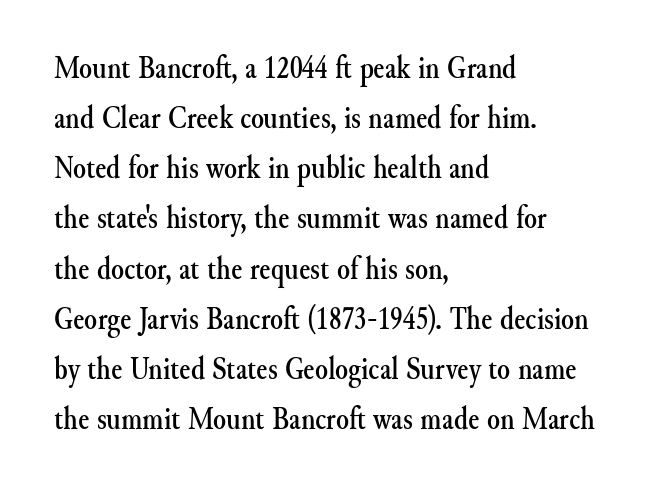
The image shows 33 px serif type, upright; set left-aligned, normal line spacing (1.52x), normal letter spacing, not underlined; medium stroke contrast and a small x-height.
